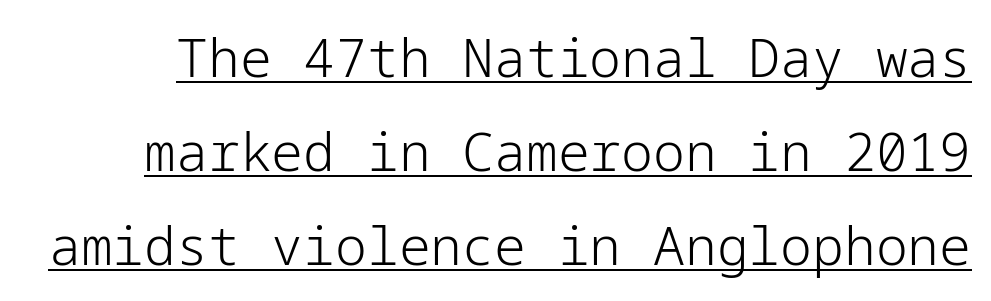
The image shows 53 px light sans-serif type, upright; set line spacing 1.77x, normal letter spacing, underlined; low stroke contrast and a medium x-height.
